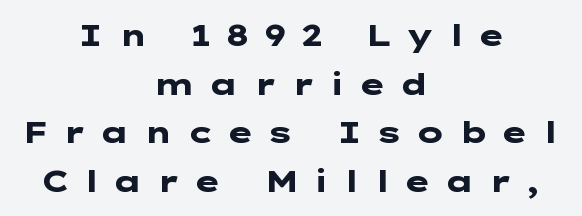
{"serif": "no", "italic": "no", "bold": "yes", "weight": "heavy", "width": "wide", "stroke_contrast": "low", "x_height": "medium", "underline": "no", "align": "center", "line_spacing": "normal", "line_spacing_ratio": 1.62, "letter_spacing": "wide", "letter_spacing_em": 0.42, "glyph_px": 30}
